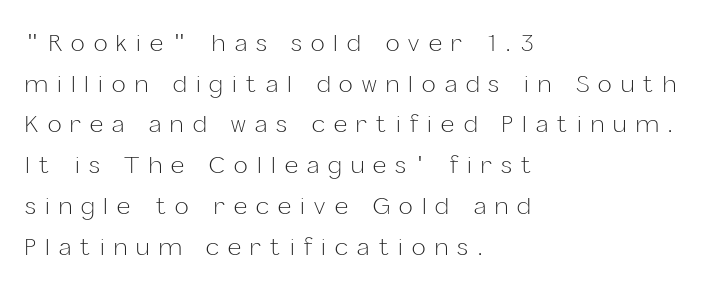
Q: Is the text bold? A: No.
Q: Is the text italic (slanted)? A: No, it is upright.
Q: Is the text underlined? A: No.
Q: How is the paragraph aligned? A: Left-aligned.
Q: Is the spacing between letters normal or unusually wide? A: Unusually wide.
